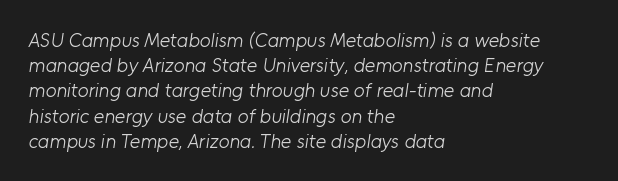
The image shows 20 px text type; set left-aligned, normal line spacing (1.26x), normal letter spacing, not underlined.
